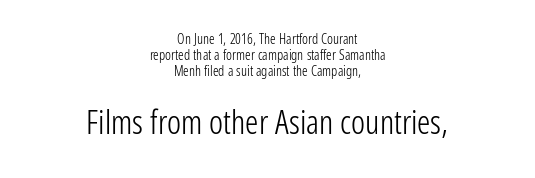
The image shows 33 px light, condensed sans-serif type, upright; set centered, tight line spacing (1.13x), normal letter spacing, not underlined; the second (bottom) block is 2.36x larger; low stroke contrast and a medium x-height.
